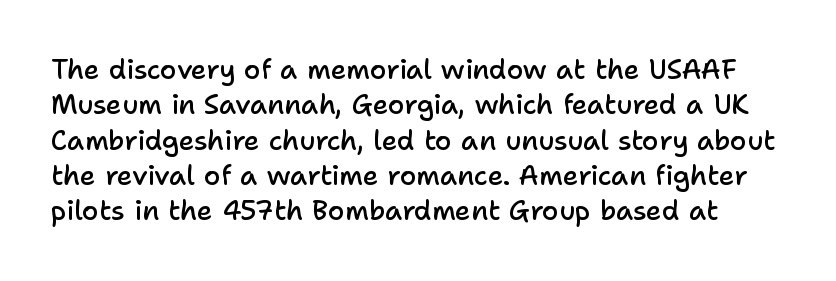
{"italic": "no", "bold": "semi", "underline": "no", "line_spacing": "normal", "line_spacing_ratio": 1.31, "letter_spacing": "normal", "letter_spacing_em": 0.0, "glyph_px": 27}
